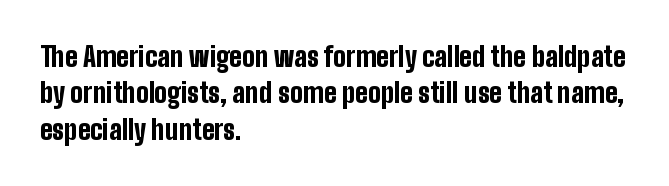
The lettering stays uniformly vertical, giving the passage a roman look. Letters rest on an invisible, unmarked baseline. This block has exactly the height ordinary leading produces. Spacing between characters is what you'd get straight out of the box. Notice how thick the strokes are: this is what a full bold looks like.
